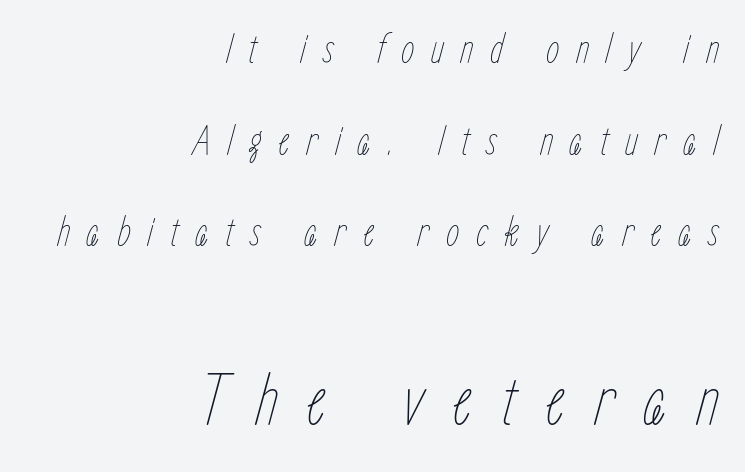
Tracking value appears strongly positive — letters spread wide. Spacing verdict: proportional, widths tailored to each character. The lines in this sample share a right terminus and differ only in where they begin. Descender tails drop into unmarked territory. Whoever set this chose breathing room over compactness in the vertical rhythm.
